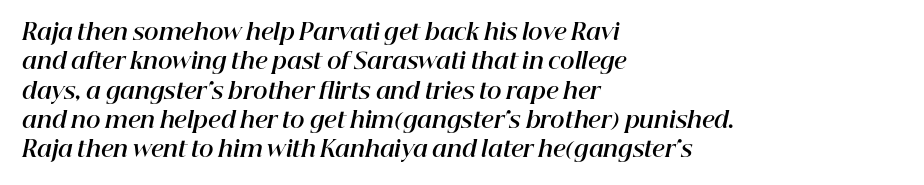
{"italic": "yes", "lean": "right", "slant_degrees": 12, "bold": "yes", "underline": "no", "align": "left", "line_spacing": "normal", "line_spacing_ratio": 1.33, "letter_spacing": "normal", "letter_spacing_em": 0.0, "glyph_px": 22}
